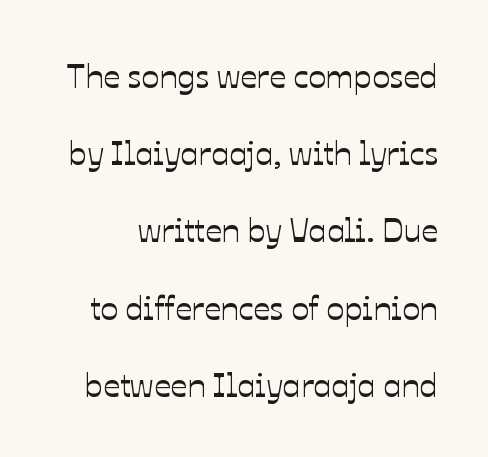
The image shows 33 px text type, upright; set loose line spacing (2.34x), normal letter spacing, not underlined; low stroke contrast and a medium x-height.
